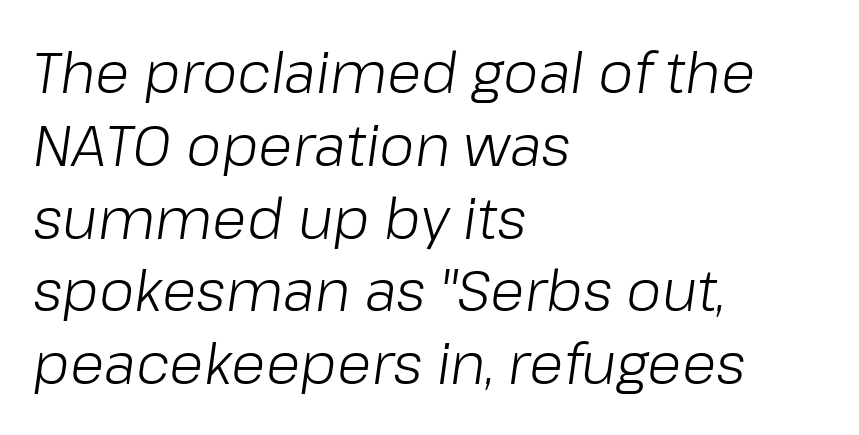
Q: Is the text bold? A: No.
Q: Is the text italic (slanted)? A: Yes, it leans right by about 8 degrees.
Q: Is the text underlined? A: No.
Q: How is the paragraph aligned? A: Left-aligned.
Q: Is the spacing between letters normal or unusually wide? A: Normal.
Q: Is the spacing between lines tight, normal or loose? A: Normal.
Q: Width (condensed, normal, or wide)? A: Normal.
Q: Stroke contrast? A: Low.
Q: x-height? A: Medium.
Q: Monospaced? A: No.
